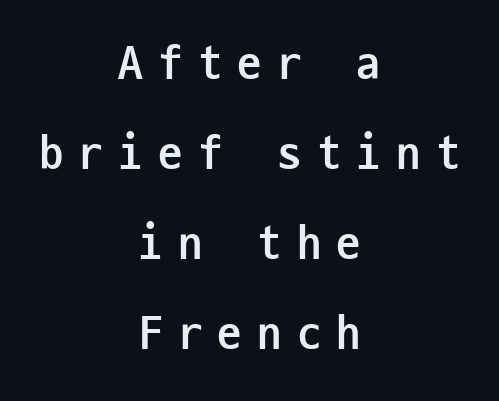
Q: Is the text bold? A: Yes.
Q: Is the text italic (slanted)? A: No, it is upright.
Q: Is the typeface a serif or a sans-serif typeface? A: Sans-serif.
Q: Is the text underlined? A: No.
Q: How is the paragraph aligned? A: Centered.
Q: Is the spacing between letters normal or unusually wide? A: Unusually wide.
Q: Width (condensed, normal, or wide)? A: Condensed.
Q: Stroke contrast? A: Low.
Q: x-height? A: Medium.
Q: Monospaced? A: Yes.
